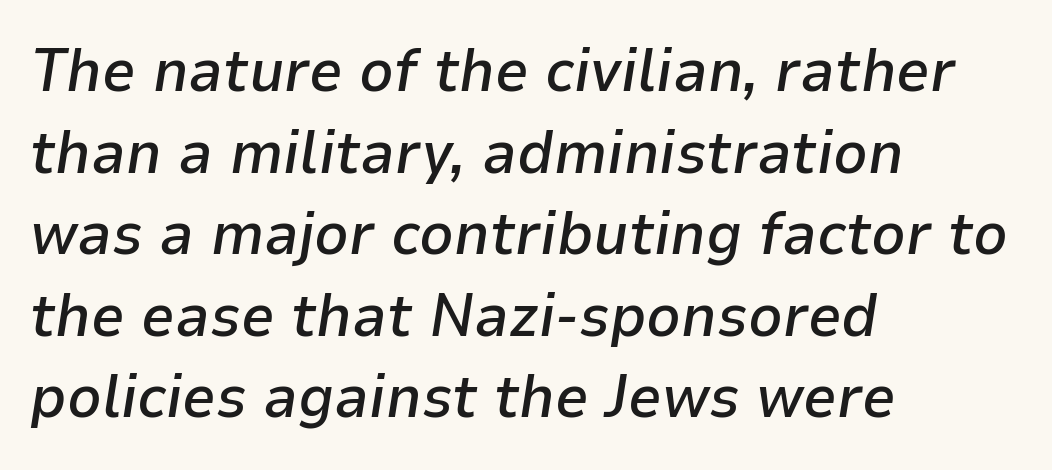
Q: Is the text bold? A: Semi-bold.
Q: Is the text italic (slanted)? A: Yes, it leans right by about 9 degrees.
Q: Is the text underlined? A: No.
Q: How is the paragraph aligned? A: Left-aligned.
Q: Is the spacing between letters normal or unusually wide? A: Normal.
Q: Is the spacing between lines tight, normal or loose? A: Normal.
Q: Width (condensed, normal, or wide)? A: Normal.
Q: Stroke contrast? A: Low.
Q: x-height? A: Medium.
Q: Monospaced? A: No.
